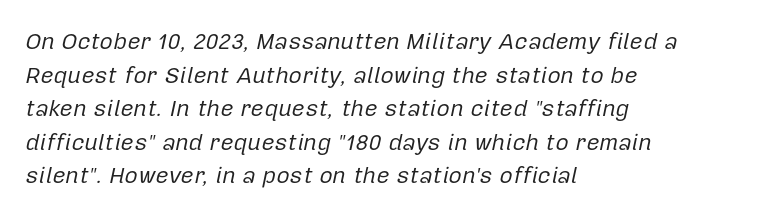
Q: Is the text bold? A: No.
Q: Is the text italic (slanted)? A: Yes, it leans right by about 12 degrees.
Q: Is the text underlined? A: No.
Q: How is the paragraph aligned? A: Left-aligned.
Q: Is the spacing between letters normal or unusually wide? A: Normal.
Q: Is the spacing between lines tight, normal or loose? A: Normal.
